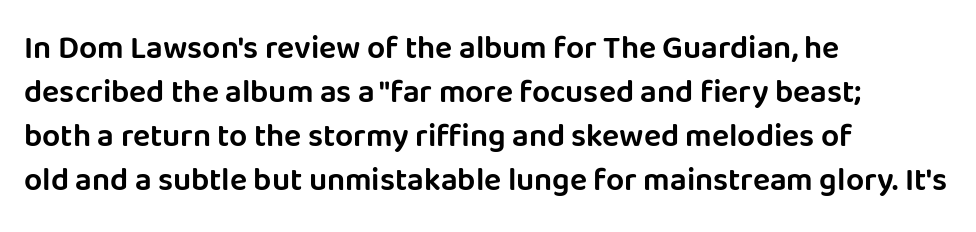
The image shows 32 px sans-serif type, upright; set left-aligned, normal line spacing (1.38x), normal letter spacing, not underlined; low stroke contrast and a large x-height.
